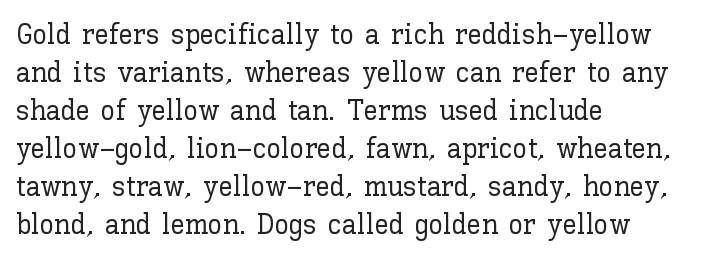
The image shows 29 px text type, upright; set left-aligned, normal line spacing (1.31x), normal letter spacing, not underlined; low stroke contrast and a medium x-height.
